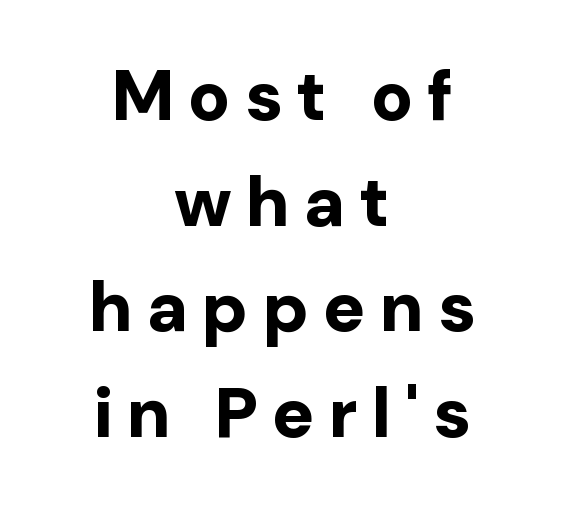
The baseline area is clear. Characters follow at a spacing far wider than the type designer built in. Ascenders rise straight up at ninety degrees. Do the characters align in a grid? No, the font is proportional. The letters carry no serifs — their stems end cleanly without finishing strokes. The vertical gap from one line to the next is medium.
